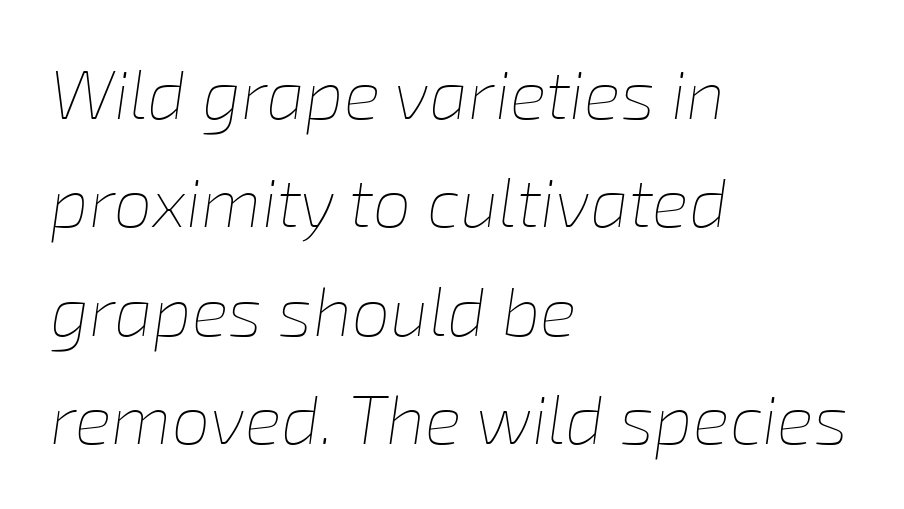
The image shows 69 px thin type, italic (leaning right); set left-aligned, normal line spacing (1.57x), normal letter spacing, not underlined; low stroke contrast and a medium x-height.
